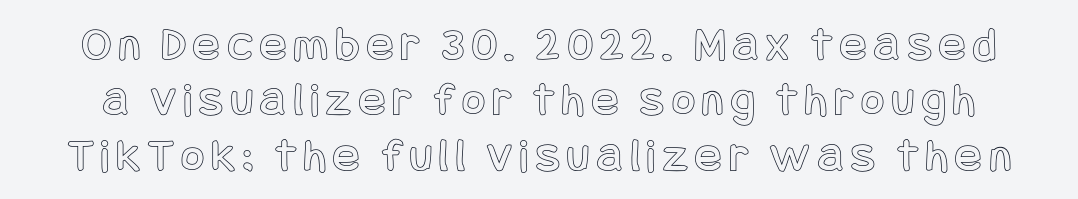
Q: Is the text italic (slanted)? A: No, it is upright.
Q: Is the text underlined? A: No.
Q: Is the spacing between lines tight, normal or loose? A: Tight.
Q: Width (condensed, normal, or wide)? A: Condensed.
Q: x-height? A: Large.
